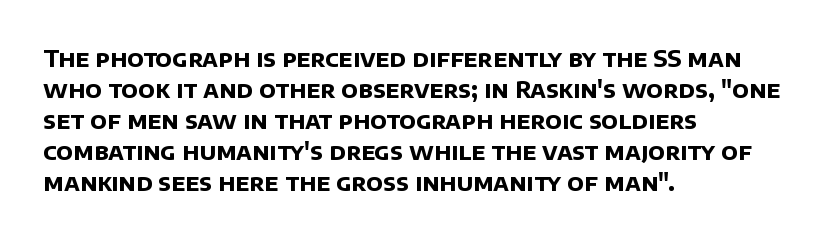
The image shows 23 px bold type; set left-aligned, normal line spacing (1.35x), normal letter spacing, not underlined.
